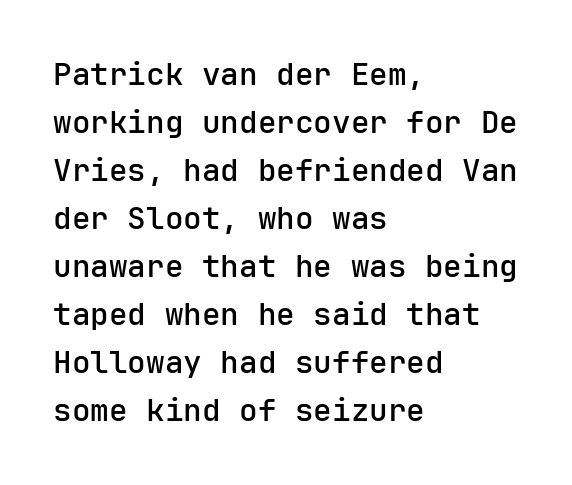
The image shows 31 px sans-serif type, upright, monospaced; set left-aligned, normal line spacing (1.55x), normal letter spacing, not underlined; low stroke contrast and a medium x-height.
